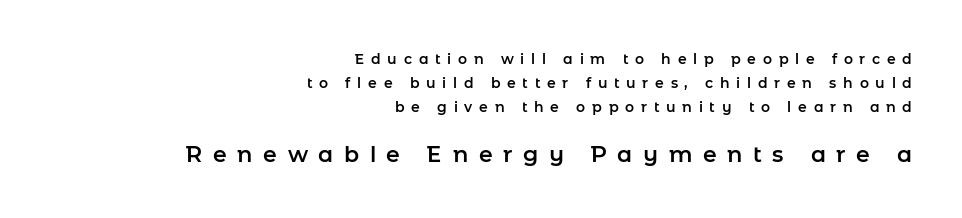
Q: Is the text italic (slanted)? A: No, it is upright.
Q: Is the text underlined? A: No.
Q: How is the paragraph aligned? A: Right-aligned.
Q: Is the spacing between letters normal or unusually wide? A: Unusually wide.
Q: Which block of text is set in a larger size, the first (top) or the second (bottom)? A: The second (bottom) one.
